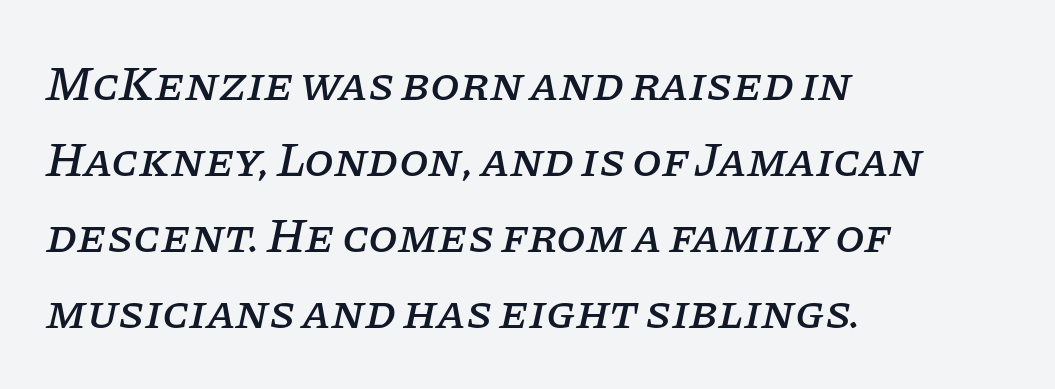
Q: Is the text italic (slanted)? A: Yes, it leans right by about 11 degrees.
Q: Is the typeface a serif or a sans-serif typeface? A: Serif.
Q: Is the text underlined? A: No.
Q: How is the paragraph aligned? A: Left-aligned.
Q: Is the spacing between letters normal or unusually wide? A: Normal.
Q: Is the spacing between lines tight, normal or loose? A: Normal.
Q: Width (condensed, normal, or wide)? A: Normal.
Q: Stroke contrast? A: Low.
Q: x-height? A: Large.
Q: Monospaced? A: No.
